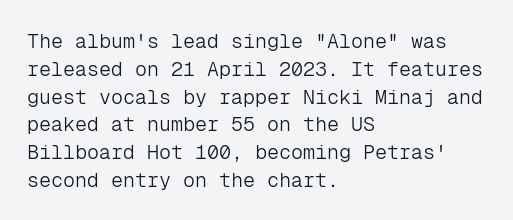
The image shows 20 px text type, upright; set left-aligned, normal line spacing (1.39x), normal letter spacing, not underlined.
